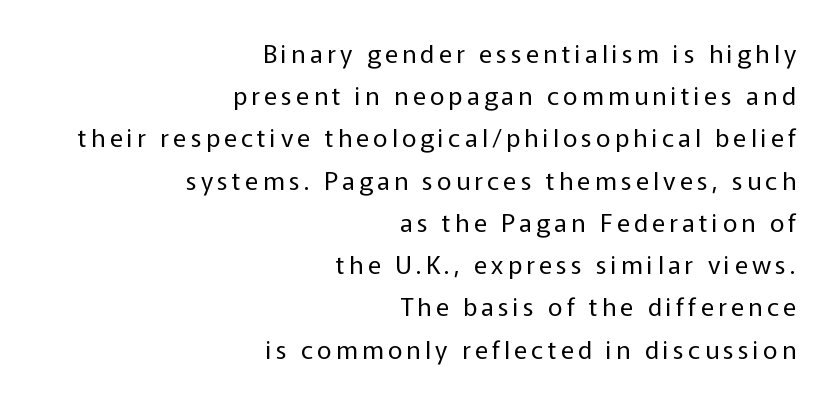
Check the space under the baseline: it is left empty. The characters are drawn with everyday or finer stroke widths. Leading matches the norm, producing a regular column. Every character sits straight up, as roman type does. Casual observation: everything's shoved over to the right.
